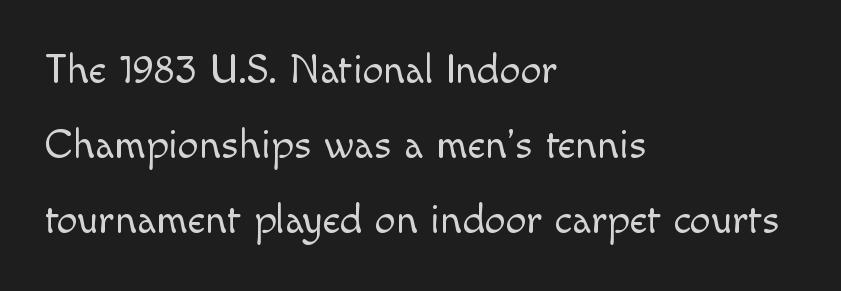
The image shows 42 px light sans-serif type, upright; set left-aligned, line spacing 1.78x, normal letter spacing, not underlined; a small x-height.
